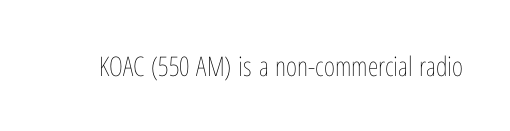
{"italic": "no", "bold": "no", "underline": "no", "letter_spacing": "normal", "letter_spacing_em": 0.0, "glyph_px": 27}
